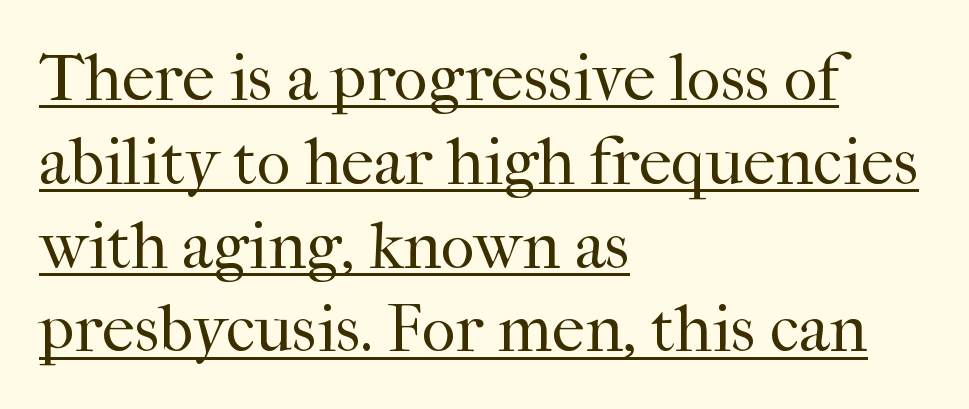
The image shows 66 px regular-weight serif type, upright; set left-aligned, normal line spacing (1.27x), normal letter spacing, underlined; high stroke contrast and a medium x-height.
